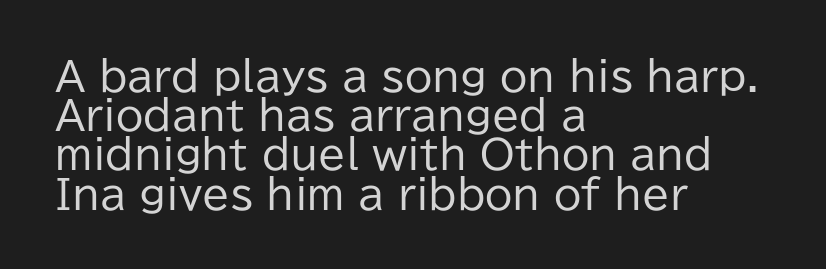
{"serif": "no", "italic": "no", "bold": "no", "weight": "regular", "width": "normal", "stroke_contrast": "low", "x_height": "medium", "monospaced": "no", "underline": "no", "align": "left", "line_spacing": "tight", "line_spacing_ratio": 0.98, "letter_spacing": "normal", "letter_spacing_em": 0.0, "glyph_px": 40}
